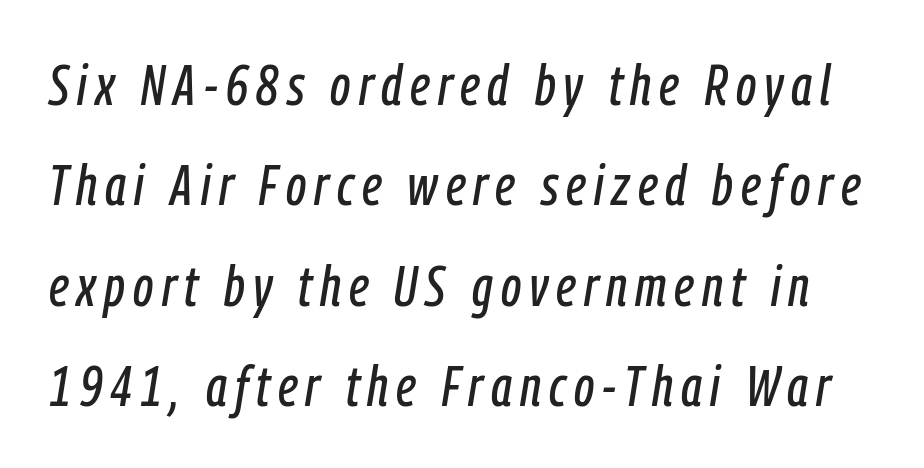
{"italic": "yes", "lean": "right", "slant_degrees": 9, "width": "condensed", "stroke_contrast": "low", "x_height": "medium", "monospaced": "no", "underline": "no", "line_spacing_ratio": 1.76, "glyph_px": 57}
